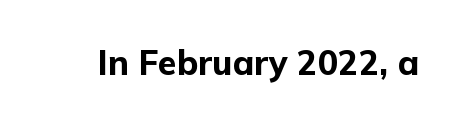
{"serif": "no", "italic": "no", "bold": "yes", "weight": "bold", "width": "normal", "stroke_contrast": "low", "x_height": "medium", "monospaced": "no", "underline": "no", "letter_spacing": "normal", "letter_spacing_em": 0.0, "glyph_px": 34}
